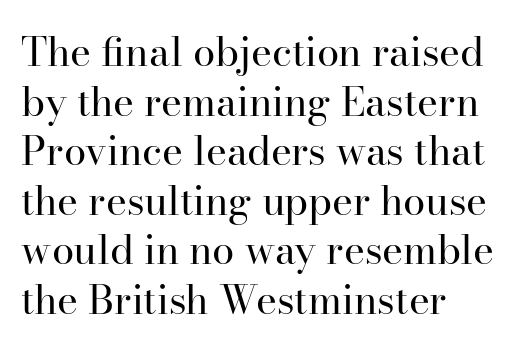
The image shows 40 px regular-weight serif type, upright; set left-aligned, line spacing 1.24x, normal letter spacing, not underlined; high stroke contrast and a small x-height.
